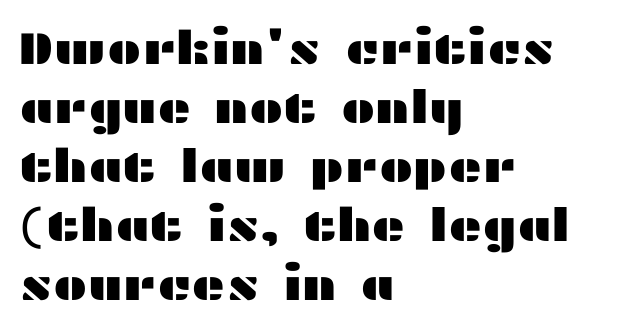
Q: Is the text italic (slanted)? A: No, it is upright.
Q: Is the typeface a serif or a sans-serif typeface? A: Sans-serif.
Q: Is the text underlined? A: No.
Q: How is the paragraph aligned? A: Left-aligned.
Q: Is the spacing between letters normal or unusually wide? A: Normal.
Q: Is the spacing between lines tight, normal or loose? A: Normal.
Q: Width (condensed, normal, or wide)? A: Wide.
Q: Stroke contrast? A: Medium.
Q: x-height? A: Medium.
Q: Monospaced? A: No.
